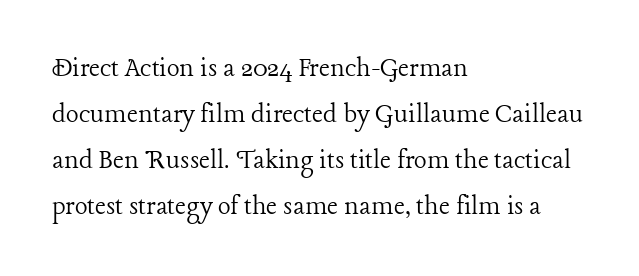
{"serif": "yes", "italic": "no", "bold": "no", "weight": "light", "width": "normal", "stroke_contrast": "low", "x_height": "medium", "monospaced": "no", "underline": "no", "align": "left", "line_spacing": "normal", "line_spacing_ratio": 1.53, "letter_spacing": "normal", "letter_spacing_em": 0.0, "glyph_px": 30}
